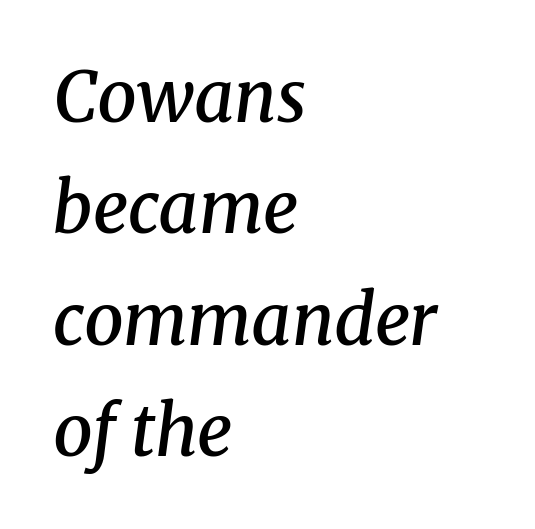
Q: Is the text bold? A: Semi-bold.
Q: Is the text italic (slanted)? A: Yes, it leans right by about 8 degrees.
Q: Is the typeface a serif or a sans-serif typeface? A: Serif.
Q: Is the text underlined? A: No.
Q: How is the paragraph aligned? A: Left-aligned.
Q: Is the spacing between letters normal or unusually wide? A: Normal.
Q: Is the spacing between lines tight, normal or loose? A: Normal.
Q: Width (condensed, normal, or wide)? A: Normal.
Q: Stroke contrast? A: Medium.
Q: x-height? A: Medium.
Q: Monospaced? A: No.
